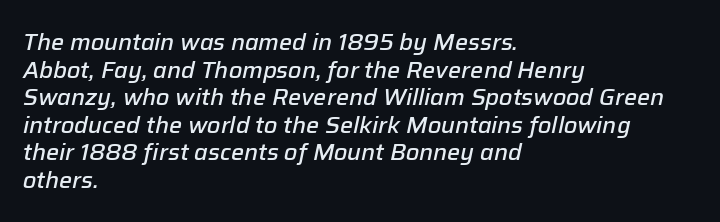
The lines are quadded left. Short note: letters normally spaced. You can tell it's italic because the verticals aren't actually vertical. The specimen omits any rule beneath the text block's lines. Firm but not heavy-handed strokes: this text is semibold.
